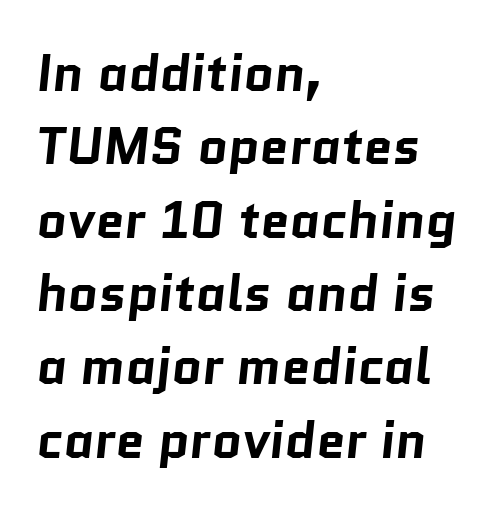
The image shows 52 px bold sans-serif type; set left-aligned, normal line spacing (1.41x), normal letter spacing, not underlined; low stroke contrast and a medium x-height.
